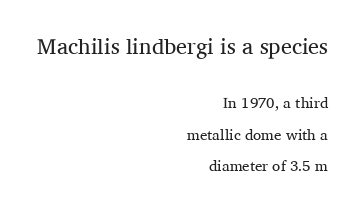
Q: Is the text bold? A: No.
Q: Is the text italic (slanted)? A: No, it is upright.
Q: Is the text underlined? A: No.
Q: How is the paragraph aligned? A: Right-aligned.
Q: Is the spacing between letters normal or unusually wide? A: Normal.
Q: Is the spacing between lines tight, normal or loose? A: Loose.
Q: Which block of text is set in a larger size, the first (top) or the second (bottom)? A: The first (top) one.
